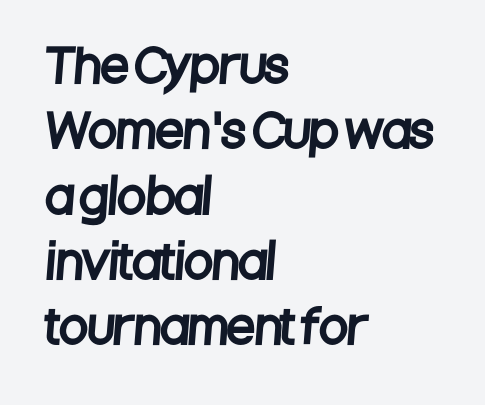
The image shows 46 px condensed sans-serif type; set left-aligned, normal line spacing (1.42x), normal letter spacing, not underlined; low stroke contrast and a large x-height.
